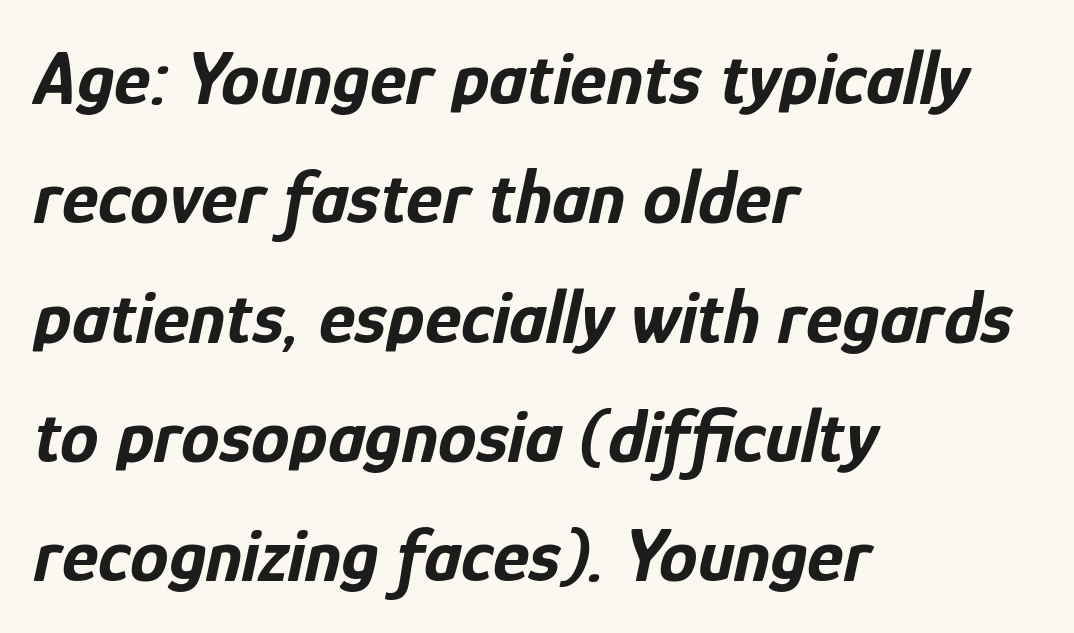
The image shows 77 px bold, condensed type, italic (leaning right); set left-aligned, normal line spacing (1.55x), normal letter spacing, not underlined; low stroke contrast and a medium x-height.
